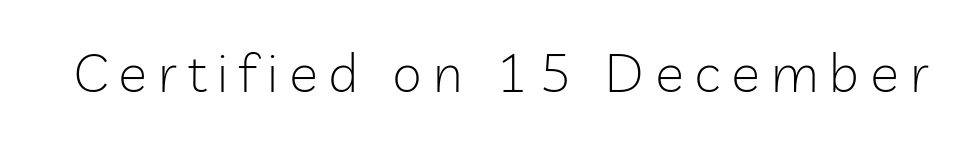
Glyph-to-glyph distance is far greater than everyday printed text. Plain, unruled lines of type. Nothing heavy about these letters — not bold at all. The letters carry no serifs — their stems end cleanly without finishing strokes. These lines are rendered in a variable-pitch font. Rendered with straight, roman letterforms.
